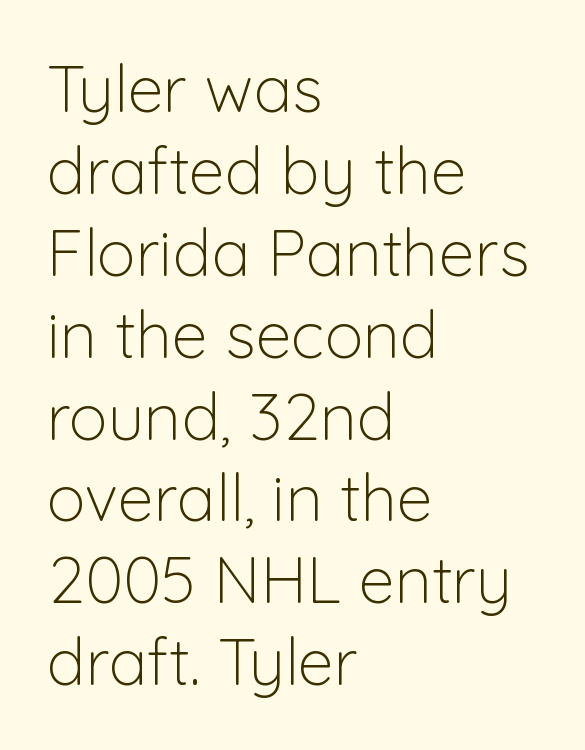
The image shows 65 px light sans-serif type, upright; set left-aligned, normal line spacing (1.26x), normal letter spacing, not underlined; low stroke contrast and a medium x-height.
